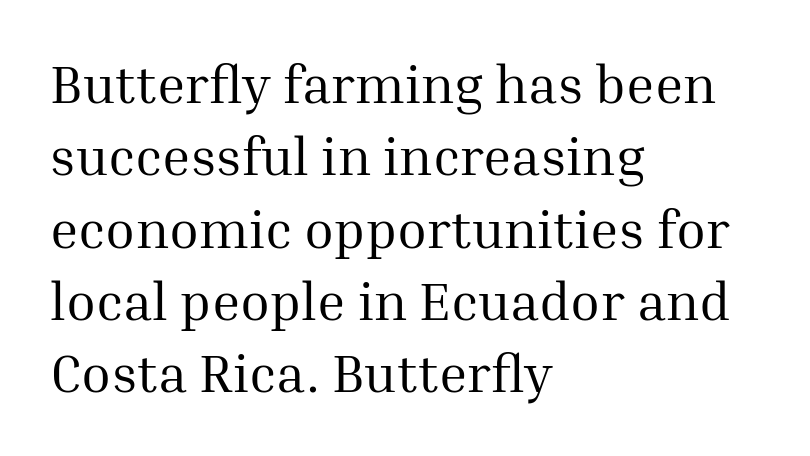
The rendering uses natural spacing where letterforms have individual widths. The axis of the letterforms is exactly vertical. Letters have the restrained weight of plain body copy at most. Vertically, the passage feels balanced, rows spaced as you'd expect. Standard letterfit; no display-style spreading of the glyphs. Beneath every word, the page is bare.
